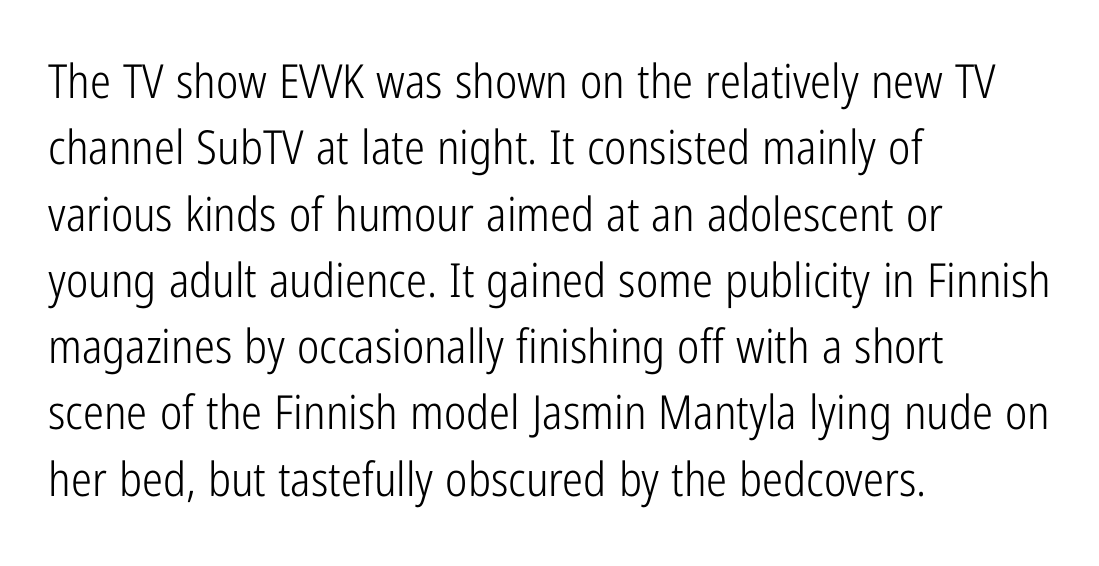
The image shows 47 px light, condensed sans-serif type, upright; set left-aligned, normal line spacing (1.41x), normal letter spacing, not underlined; low stroke contrast and a medium x-height.
